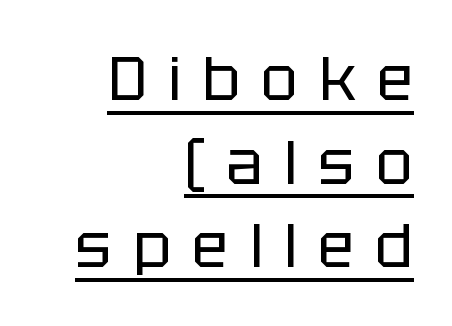
Q: Is the text bold? A: No.
Q: Is the text italic (slanted)? A: No, it is upright.
Q: Is the typeface a serif or a sans-serif typeface? A: Sans-serif.
Q: Is the text underlined? A: Yes.
Q: How is the paragraph aligned? A: Right-aligned.
Q: Is the spacing between letters normal or unusually wide? A: Unusually wide.
Q: Is the spacing between lines tight, normal or loose? A: Normal.
Q: Width (condensed, normal, or wide)? A: Normal.
Q: Stroke contrast? A: Low.
Q: x-height? A: Large.
Q: Monospaced? A: No.
